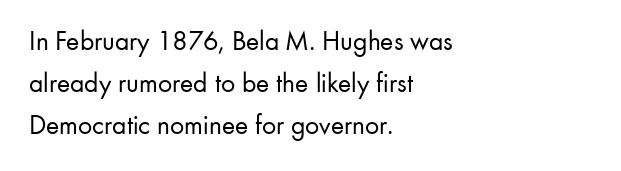
The image shows 28 px regular-weight sans-serif type, upright; set left-aligned, normal line spacing (1.5x), normal letter spacing, not underlined; low stroke contrast and a small x-height.
